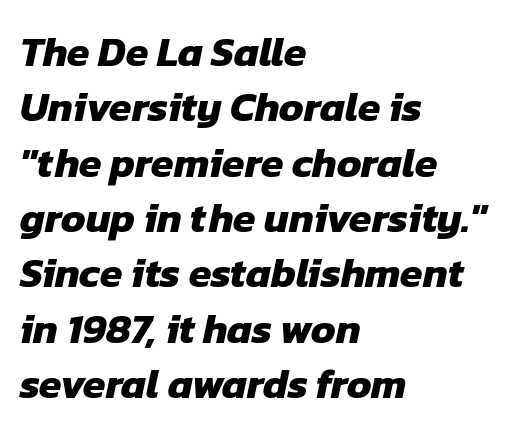
Q: Is the text bold? A: Yes.
Q: Is the typeface a serif or a sans-serif typeface? A: Sans-serif.
Q: Is the text underlined? A: No.
Q: How is the paragraph aligned? A: Left-aligned.
Q: Is the spacing between letters normal or unusually wide? A: Normal.
Q: Is the spacing between lines tight, normal or loose? A: Normal.
Q: Width (condensed, normal, or wide)? A: Normal.
Q: Stroke contrast? A: Low.
Q: x-height? A: Medium.
Q: Monospaced? A: No.
